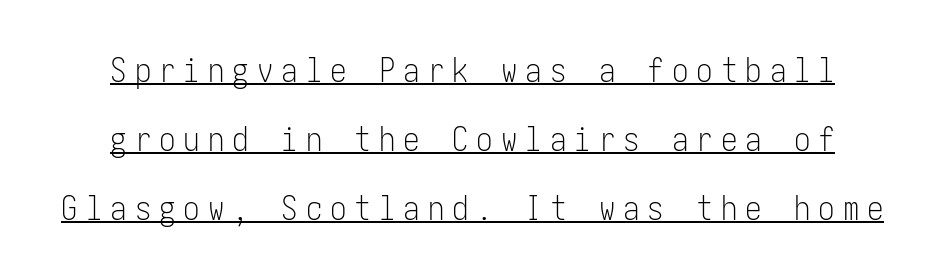
{"serif": "no", "italic": "no", "bold": "no", "weight": "light", "width": "condensed", "stroke_contrast": "low", "x_height": "medium", "underline": "yes", "line_spacing": "loose", "line_spacing_ratio": 2.09, "letter_spacing": "wide", "letter_spacing_em": 0.24, "glyph_px": 33}
